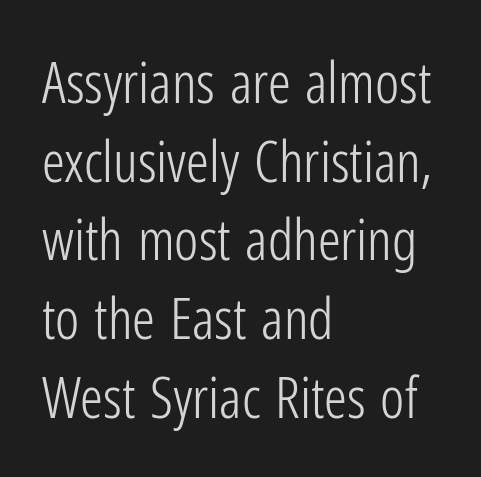
The image shows 57 px light, condensed sans-serif type, upright; set left-aligned, normal line spacing (1.38x), normal letter spacing, not underlined; low stroke contrast and a medium x-height.
